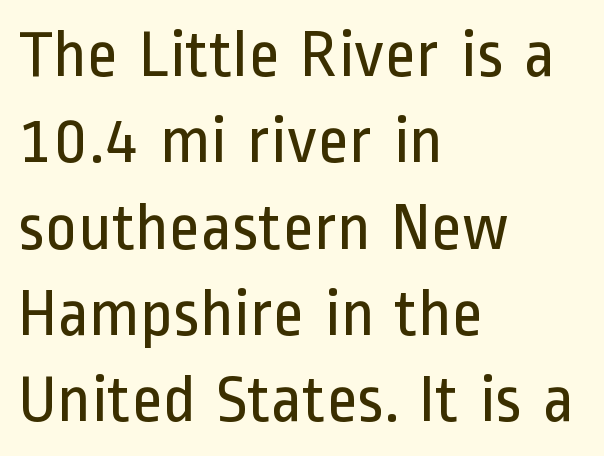
{"serif": "no", "italic": "no", "bold": "no", "weight": "regular", "width": "condensed", "stroke_contrast": "low", "x_height": "medium", "monospaced": "no", "underline": "no", "align": "left", "line_spacing": "normal", "line_spacing_ratio": 1.27, "letter_spacing": "normal", "letter_spacing_em": 0.0, "glyph_px": 68}
